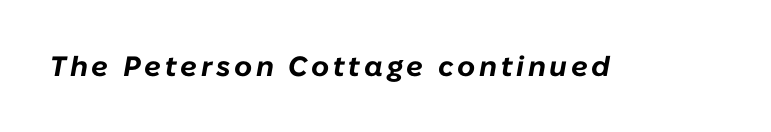
A full-strength bold gives these letters their thick strokes. A typesetter would call this proportional, since set widths differ per character. Has an underline been added? It has not. Style check: oblique.
